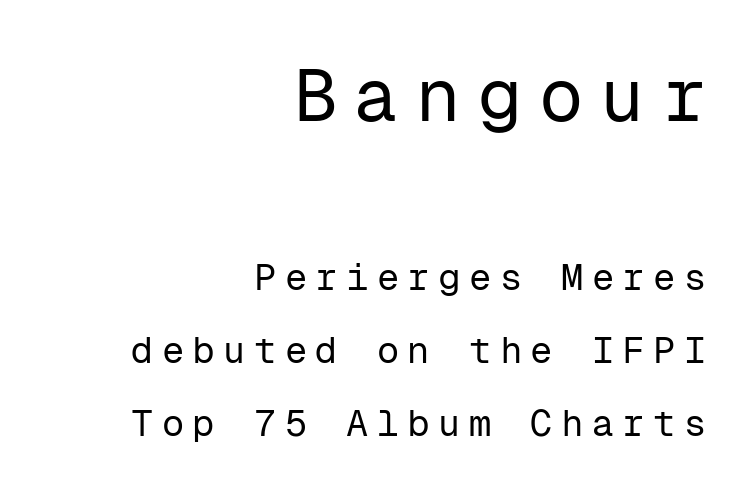
{"serif": "no", "italic": "no", "bold": "no", "weight": "regular", "width": "normal", "stroke_contrast": "low", "x_height": "medium", "monospaced": "yes", "underline": "no", "align": "right", "line_spacing": "loose", "line_spacing_ratio": 1.98, "letter_spacing": "wide", "letter_spacing_em": 0.23, "larger_block": "first", "size_ratio": 2.0, "glyph_px": 74}
